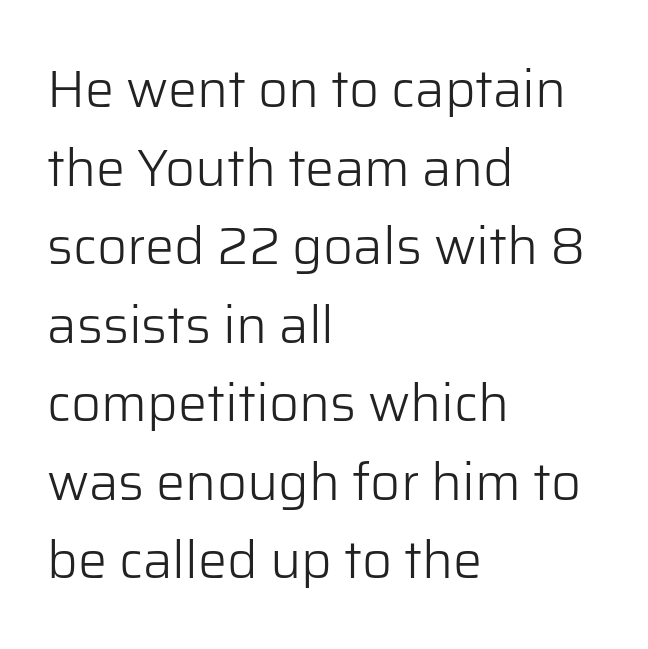
The image shows 52 px light sans-serif type, upright; set left-aligned, normal line spacing (1.51x), normal letter spacing, not underlined; low stroke contrast and a medium x-height.
